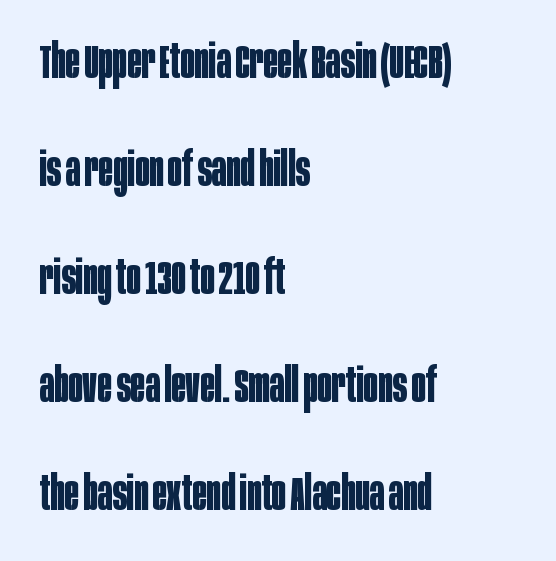
The image shows 48 px bold, condensed sans-serif type, upright; set left-aligned, loose line spacing (2.25x), normal letter spacing, not underlined; low stroke contrast and a large x-height.
